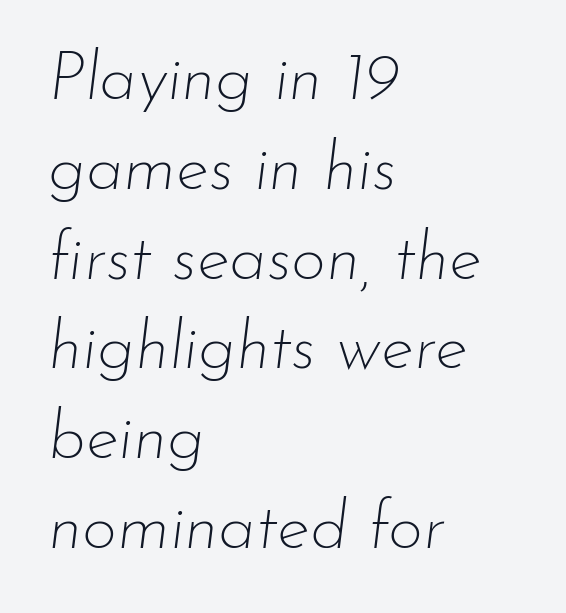
Q: Is the text bold? A: No.
Q: Is the text italic (slanted)? A: Yes, it leans right by about 7 degrees.
Q: Is the text underlined? A: No.
Q: How is the paragraph aligned? A: Left-aligned.
Q: Is the spacing between letters normal or unusually wide? A: Normal.
Q: Is the spacing between lines tight, normal or loose? A: Normal.
Q: Width (condensed, normal, or wide)? A: Normal.
Q: Stroke contrast? A: Low.
Q: x-height? A: Small.
Q: Monospaced? A: No.
